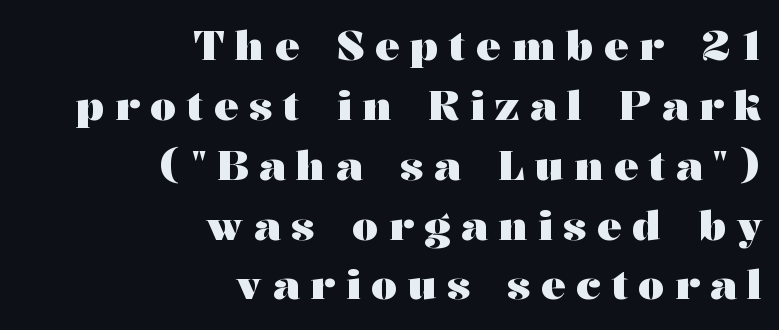
{"serif": "yes", "italic": "no", "bold": "yes", "weight": "heavy", "width": "wide", "stroke_contrast": "medium", "x_height": "medium", "monospaced": "no", "underline": "no", "align": "right", "line_spacing": "normal", "line_spacing_ratio": 1.46, "letter_spacing": "wide", "letter_spacing_em": 0.26, "glyph_px": 41}
